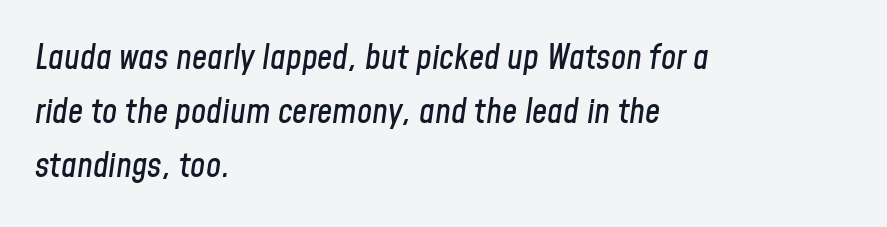
The paragraph shown leans on its left margin. Honestly, there is no underline to notice here at all. The rendering uses natural spacing where letterforms have individual widths. How are the letters spaced? Ordinarily, with no added tracking. Rendered with sloped, italic letterforms.
